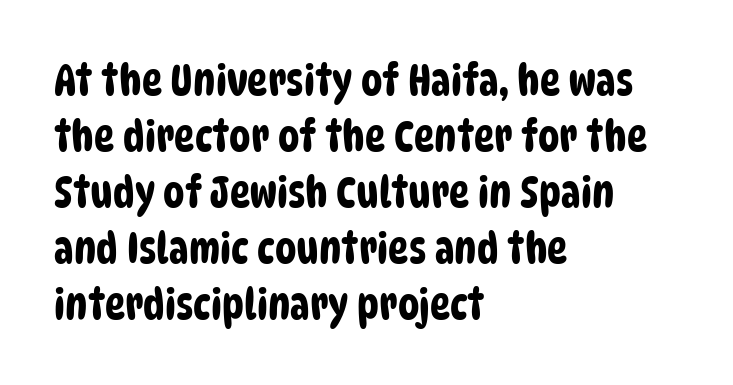
{"serif": "no", "width": "condensed", "stroke_contrast": "low", "x_height": "large", "monospaced": "no", "underline": "no", "align": "left", "line_spacing": "normal", "line_spacing_ratio": 1.3, "letter_spacing": "normal", "letter_spacing_em": 0.0, "glyph_px": 43}
